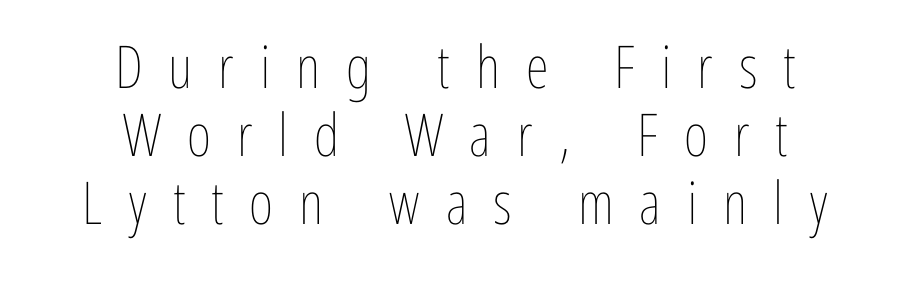
Leading is clearly below the norm, producing a dense column. Is this a heavy cut? Hardly; it is regular or lighter. A centered setting, common on invitations and titles, is used for this passage. Varying glyph widths throughout — classic text-font behaviour.
